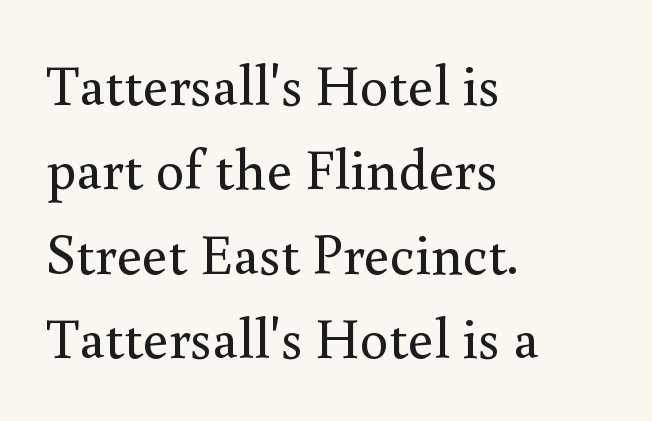
{"serif": "yes", "italic": "no", "bold": "no", "weight": "regular", "width": "normal", "stroke_contrast": "medium", "x_height": "small", "monospaced": "no", "underline": "no", "align": "left", "line_spacing": "normal", "line_spacing_ratio": 1.48, "letter_spacing": "normal", "letter_spacing_em": 0.0, "glyph_px": 57}
